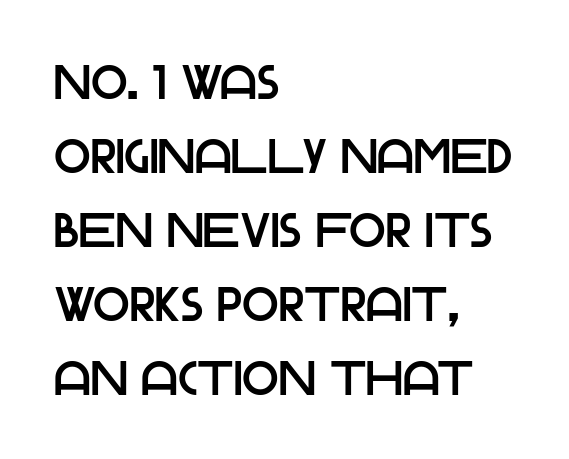
Q: Is the text italic (slanted)? A: No, it is upright.
Q: Is the typeface a serif or a sans-serif typeface? A: Sans-serif.
Q: Is the text underlined? A: No.
Q: How is the paragraph aligned? A: Left-aligned.
Q: Is the spacing between letters normal or unusually wide? A: Normal.
Q: Is the spacing between lines tight, normal or loose? A: Normal.
Q: Width (condensed, normal, or wide)? A: Normal.
Q: Stroke contrast? A: Low.
Q: x-height? A: Large.
Q: Monospaced? A: No.
